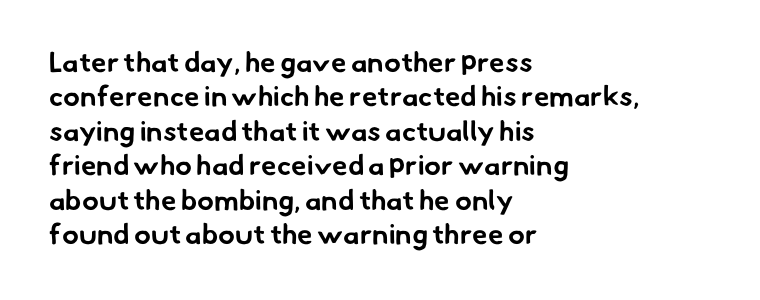
The image shows 28 px bold sans-serif type; set left-aligned, line spacing 1.23x, normal letter spacing, not underlined; low stroke contrast and a small x-height.
